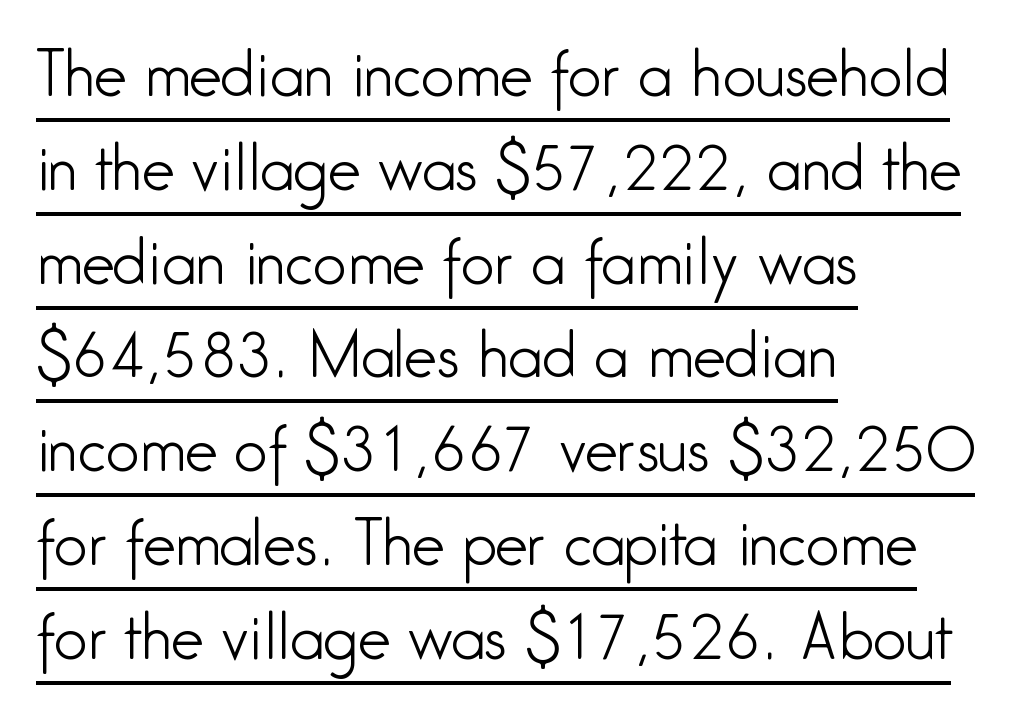
Q: Is the text bold? A: No.
Q: Is the text italic (slanted)? A: No, it is upright.
Q: Is the typeface a serif or a sans-serif typeface? A: Sans-serif.
Q: Is the text underlined? A: Yes.
Q: How is the paragraph aligned? A: Left-aligned.
Q: Is the spacing between letters normal or unusually wide? A: Normal.
Q: Is the spacing between lines tight, normal or loose? A: Normal.
Q: Width (condensed, normal, or wide)? A: Condensed.
Q: Stroke contrast? A: Low.
Q: x-height? A: Medium.
Q: Monospaced? A: No.
